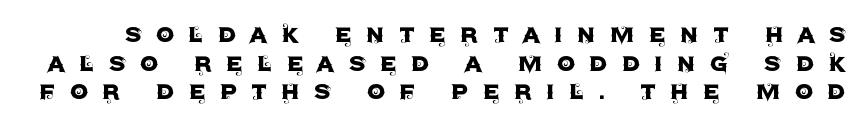
Glance below the letters and you will spot only blank space. Do the characters align in a grid? No, the font is proportional. The face used here is rendered with a markedly widened letterfit. The characters display no serif detailing; their extremities are plain.
